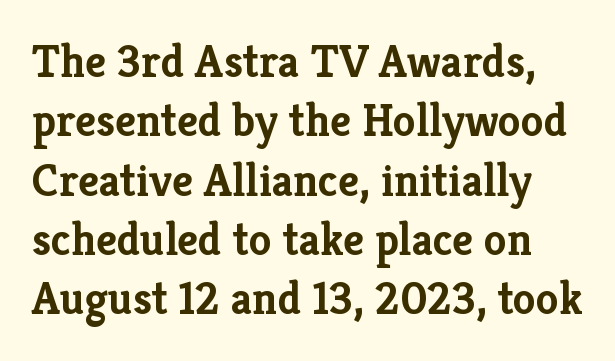
{"serif": "yes", "italic": "no", "bold": "yes", "weight": "semibold", "width": "normal", "stroke_contrast": "low", "x_height": "medium", "monospaced": "no", "underline": "no", "line_spacing": "normal", "line_spacing_ratio": 1.29, "letter_spacing": "normal", "letter_spacing_em": 0.0, "glyph_px": 46}
